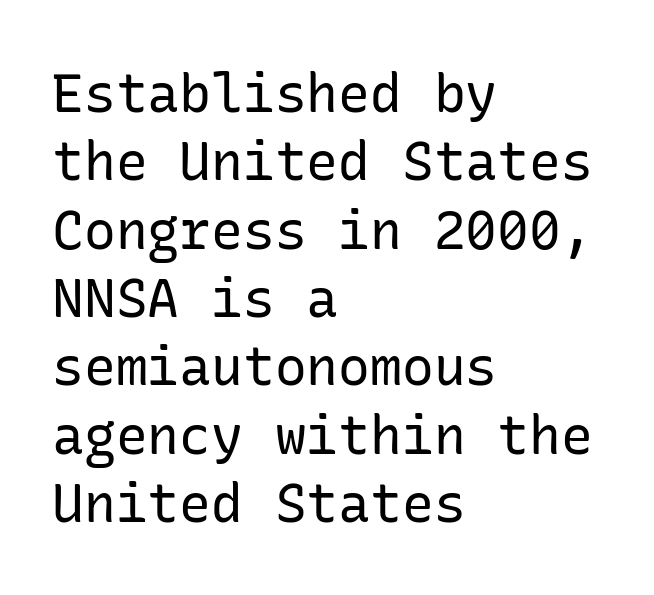
Q: Is the text bold? A: No.
Q: Is the text italic (slanted)? A: No, it is upright.
Q: Is the typeface a serif or a sans-serif typeface? A: Sans-serif.
Q: Is the text underlined? A: No.
Q: How is the paragraph aligned? A: Left-aligned.
Q: Is the spacing between letters normal or unusually wide? A: Normal.
Q: Is the spacing between lines tight, normal or loose? A: Normal.
Q: Width (condensed, normal, or wide)? A: Normal.
Q: Stroke contrast? A: Low.
Q: x-height? A: Medium.
